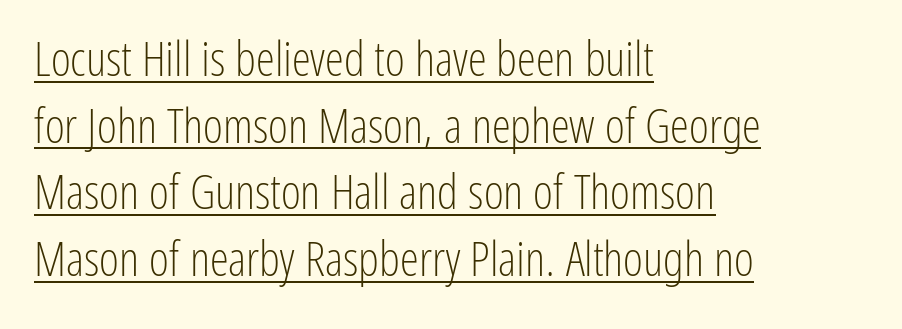
{"serif": "no", "italic": "no", "bold": "no", "weight": "light", "width": "condensed", "stroke_contrast": "low", "x_height": "medium", "monospaced": "no", "underline": "yes", "align": "left", "line_spacing": "normal", "line_spacing_ratio": 1.39, "letter_spacing": "normal", "letter_spacing_em": 0.0, "glyph_px": 48}
